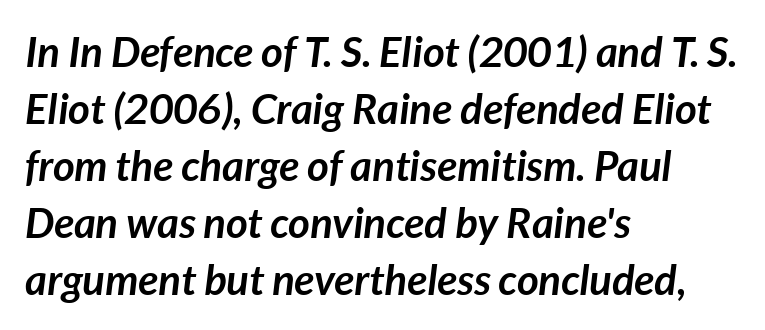
This sample has the flowing, uneven cadence of proportional lettering. The letters are bold, with thick, heavy strokes. Anything drawn beneath the words? Only blank space. No extra tracking has been applied to these lines. Compared with ordinary roman type, these characters are visibly tilted. In CSS terms this would be text-align: left.
